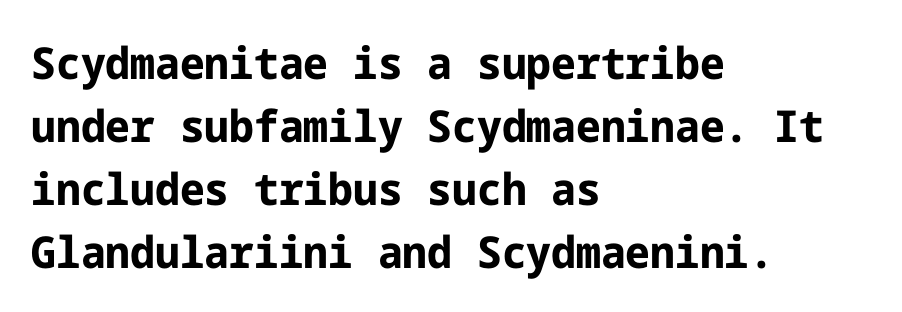
Q: Is the text bold? A: Yes.
Q: Is the text italic (slanted)? A: No, it is upright.
Q: Is the typeface a serif or a sans-serif typeface? A: Sans-serif.
Q: Is the text underlined? A: No.
Q: How is the paragraph aligned? A: Left-aligned.
Q: Is the spacing between letters normal or unusually wide? A: Normal.
Q: Is the spacing between lines tight, normal or loose? A: Normal.
Q: Width (condensed, normal, or wide)? A: Normal.
Q: Stroke contrast? A: Low.
Q: x-height? A: Medium.
